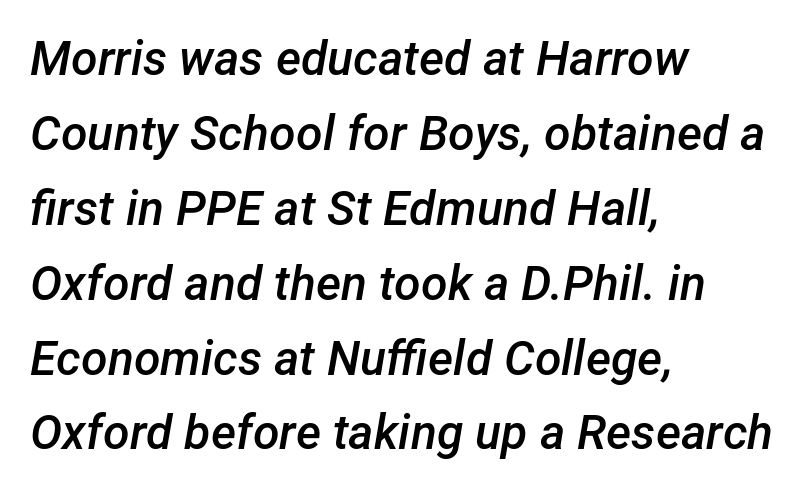
Q: Is the text bold? A: Semi-bold.
Q: Is the text italic (slanted)? A: Yes, it leans right by about 12 degrees.
Q: Is the text underlined? A: No.
Q: How is the paragraph aligned? A: Left-aligned.
Q: Is the spacing between letters normal or unusually wide? A: Normal.
Q: Is the spacing between lines tight, normal or loose? A: Normal.
Q: Width (condensed, normal, or wide)? A: Normal.
Q: Stroke contrast? A: Low.
Q: x-height? A: Medium.
Q: Monospaced? A: No.
